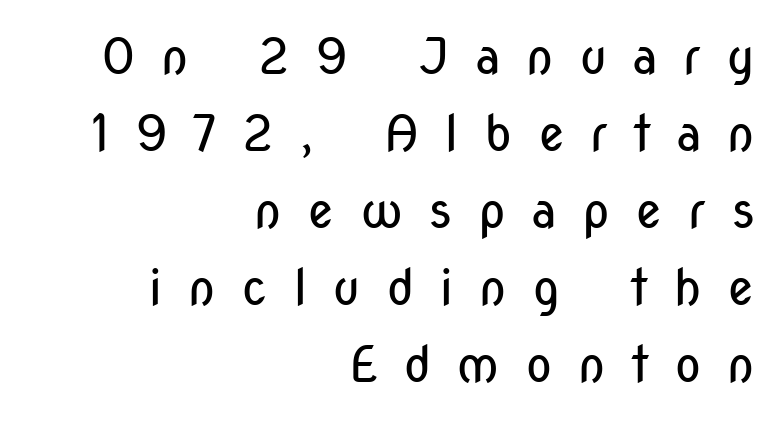
Characters follow at a spacing far wider than the type designer built in. The words here are not underlined. Regarding leading, the lines here are spaced in the standard way. Character widths vary here, with narrow letters taking less room than wide ones. You can tell it's not italic because the verticals are truly vertical. Unbolded letterforms with no extra heft.
